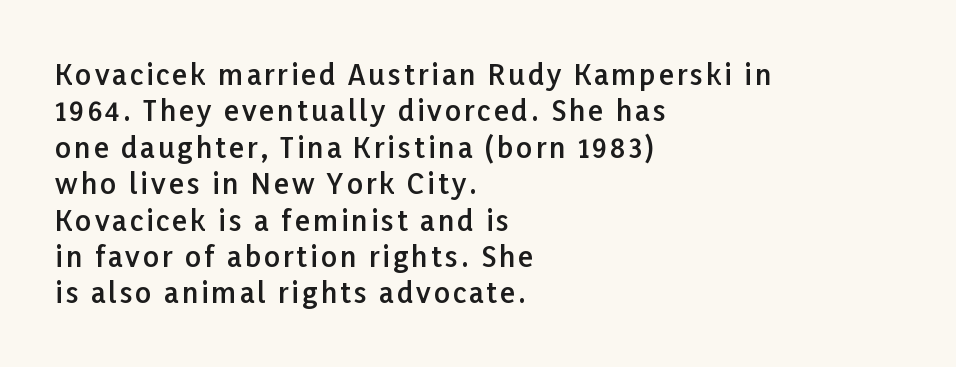
Does the leading feel generous? No, just average. Honestly, there is no underline to notice here at all. Where is the straight margin? On the left. A typesetter would call this proportional, since set widths differ per character.
